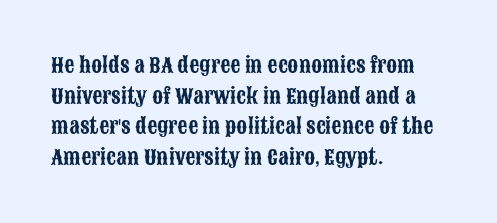
The image shows 20 px text type, upright; set left-aligned, normal line spacing (1.53x), normal letter spacing, not underlined.
